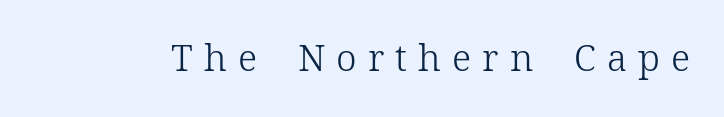
Q: Is the text bold? A: No.
Q: Is the text italic (slanted)? A: No, it is upright.
Q: Is the typeface a serif or a sans-serif typeface? A: Serif.
Q: Is the text underlined? A: No.
Q: Is the spacing between letters normal or unusually wide? A: Unusually wide.
Q: Width (condensed, normal, or wide)? A: Normal.
Q: Stroke contrast? A: Low.
Q: x-height? A: Medium.
Q: Monospaced? A: No.
